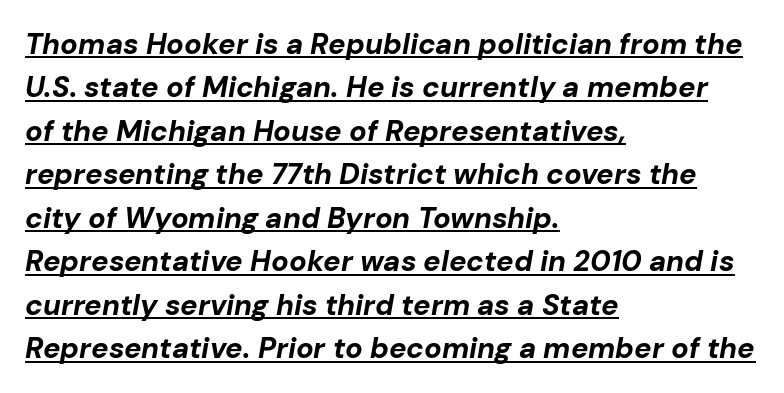
{"italic": "yes", "lean": "right", "slant_degrees": 10, "bold": "yes", "weight": "bold", "width": "normal", "stroke_contrast": "low", "x_height": "medium", "monospaced": "no", "underline": "yes", "align": "left", "line_spacing": "normal", "line_spacing_ratio": 1.5, "letter_spacing": "normal", "letter_spacing_em": 0.0, "glyph_px": 29}
